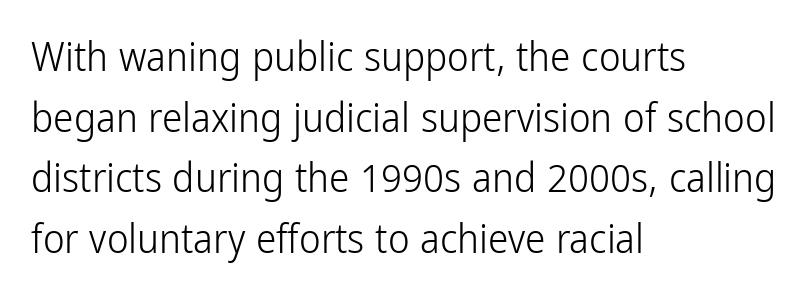
The weight tops out at a normal text grade. Rule under the text: the space is simply empty. If you measured baseline to baseline, you'd find a middling distance. The lettering holds an erect, upright posture throughout. Line beginnings align vertically; line endings do not.
